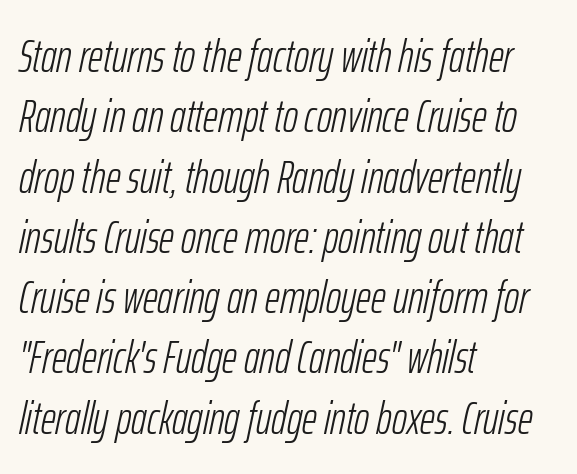
Default kerning and tracking; the words read as compact shapes. Here the designer chose a conventional face with non-uniform glyph widths. Line beginnings align vertically; line endings do not. Compared with a typical body face, this is equally light or lighter still. The rows are spaced the way most documents space them. The string is rendered with underlining switched off.
